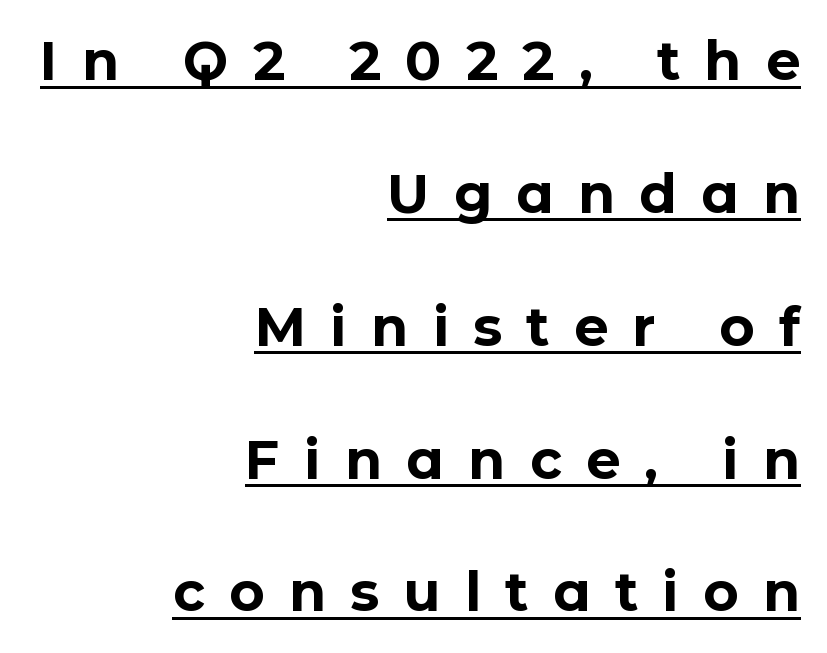
Q: Is the text bold? A: Yes.
Q: Is the text italic (slanted)? A: No, it is upright.
Q: Is the typeface a serif or a sans-serif typeface? A: Sans-serif.
Q: Is the text underlined? A: Yes.
Q: How is the paragraph aligned? A: Right-aligned.
Q: Is the spacing between letters normal or unusually wide? A: Unusually wide.
Q: Is the spacing between lines tight, normal or loose? A: Loose.
Q: Width (condensed, normal, or wide)? A: Normal.
Q: Stroke contrast? A: Low.
Q: x-height? A: Medium.
Q: Monospaced? A: No.
